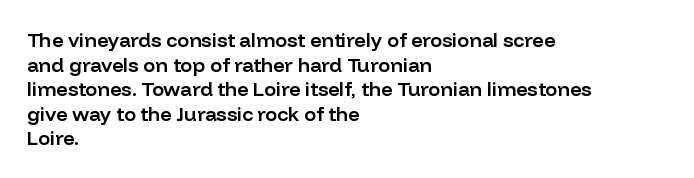
{"italic": "no", "bold": "semi", "underline": "no", "align": "left", "line_spacing_ratio": 1.23, "letter_spacing": "normal", "letter_spacing_em": 0.0, "glyph_px": 20}
